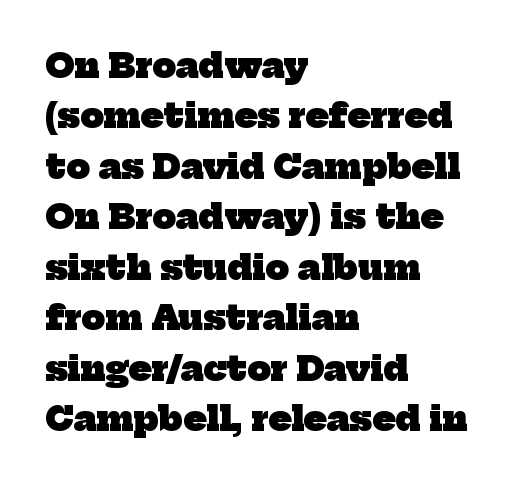
Each line starts at the same left margin while the right side varies. The passage shown stacks its lines at a standard gap. The letters advance in unequal steps, a hallmark of proportional type. A typesetter would call this zero additional tracking.
